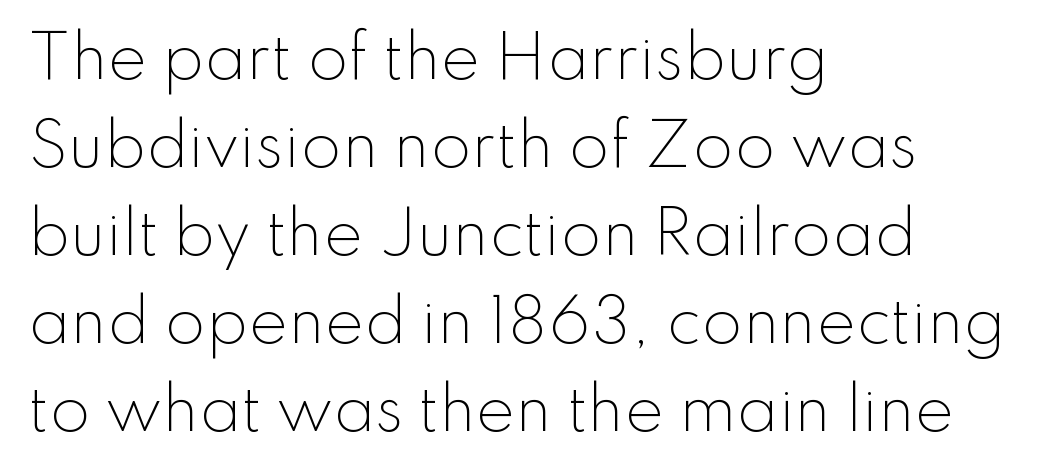
{"serif": "no", "italic": "no", "bold": "no", "weight": "light", "width": "normal", "stroke_contrast": "low", "x_height": "small", "monospaced": "no", "underline": "no", "align": "left", "line_spacing": "normal", "line_spacing_ratio": 1.49, "letter_spacing": "normal", "letter_spacing_em": 0.0, "glyph_px": 59}
